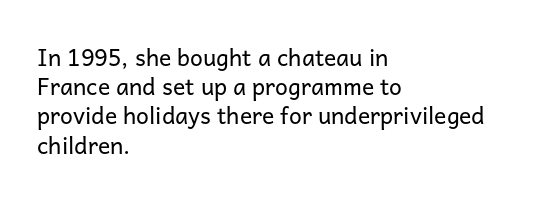
Q: Is the text bold? A: No.
Q: Is the text italic (slanted)? A: No, it is upright.
Q: Is the text underlined? A: No.
Q: How is the paragraph aligned? A: Left-aligned.
Q: Is the spacing between letters normal or unusually wide? A: Normal.
Q: Is the spacing between lines tight, normal or loose? A: Normal.
